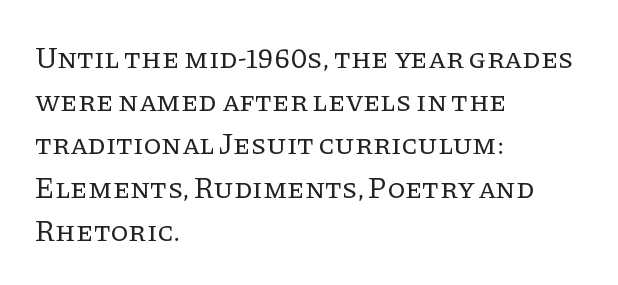
The image shows 29 px regular-weight serif type, upright; set left-aligned, normal line spacing (1.49x), normal letter spacing, not underlined; low stroke contrast and a large x-height.
